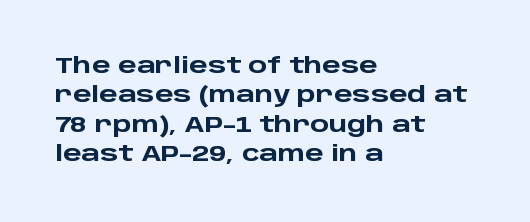
Q: Is the text bold? A: Yes.
Q: Is the text italic (slanted)? A: No, it is upright.
Q: Is the text underlined? A: No.
Q: How is the paragraph aligned? A: Left-aligned.
Q: Is the spacing between letters normal or unusually wide? A: Normal.
Q: Is the spacing between lines tight, normal or loose? A: Normal.
